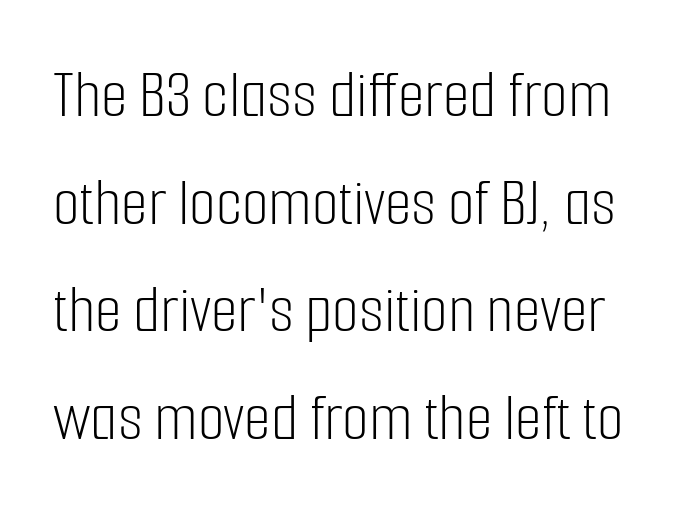
{"serif": "no", "italic": "no", "bold": "no", "weight": "light", "width": "condensed", "stroke_contrast": "low", "x_height": "medium", "monospaced": "no", "underline": "no", "line_spacing": "normal", "line_spacing_ratio": 1.56, "letter_spacing": "normal", "letter_spacing_em": 0.0, "glyph_px": 69}
